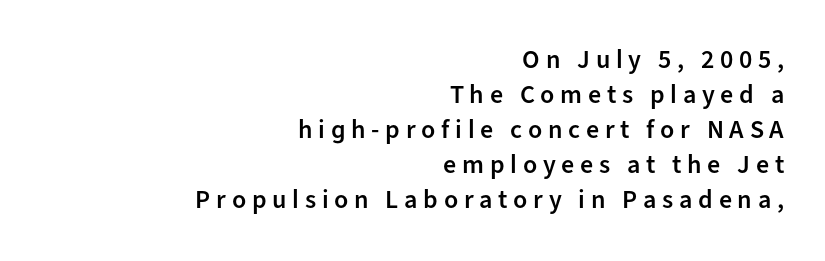
Words float on clear page, feet unadorned. Is the letter spacing exaggerated? Yes — the characters are pushed far apart. The vertical gap from one line to the next is medium. Right-aligned paragraph, ragged on the left. When letters stand straight like this, we call the style roman or upright. The sample has been set in demibold, a notch under bold.
